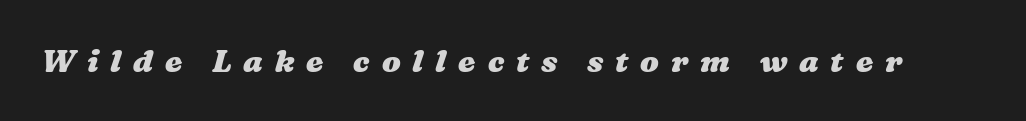
The glyphs have the mass of a bold cut. The letters advance in unequal steps, a hallmark of proportional type. Anything drawn beneath the words? Only blank space. Spacing between characters has been opened up far beyond the box default.
